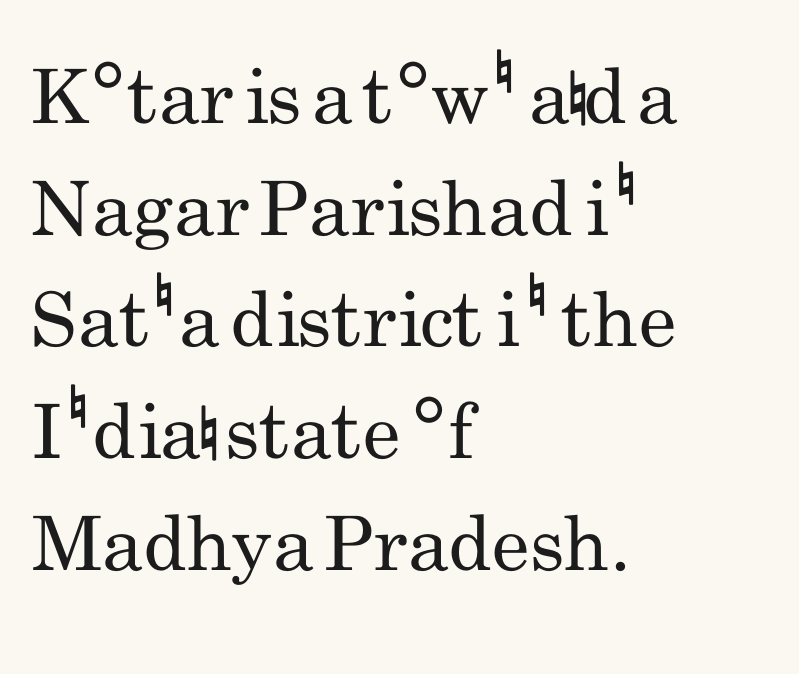
{"serif": "no", "italic": "no", "bold": "no", "weight": "regular", "width": "condensed", "stroke_contrast": "low", "x_height": "small", "monospaced": "no", "underline": "no", "align": "left", "line_spacing": "normal", "line_spacing_ratio": 1.49, "letter_spacing": "normal", "letter_spacing_em": 0.0, "glyph_px": 75}
